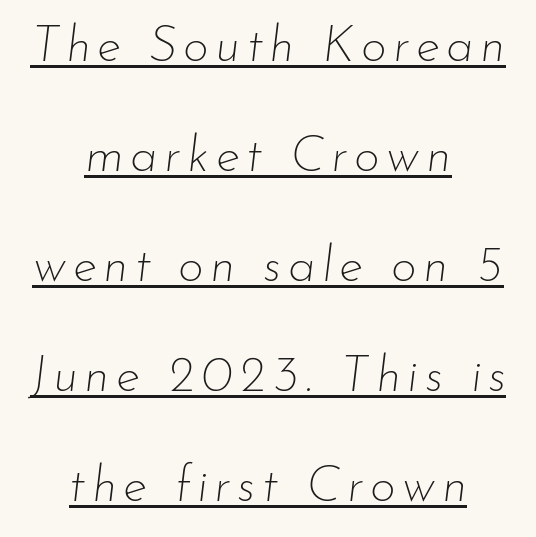
{"italic": "yes", "lean": "right", "slant_degrees": 7, "bold": "no", "weight": "thin", "width": "normal", "stroke_contrast": "low", "x_height": "small", "monospaced": "no", "underline": "yes", "align": "center", "line_spacing": "loose", "line_spacing_ratio": 2.2, "glyph_px": 50}
